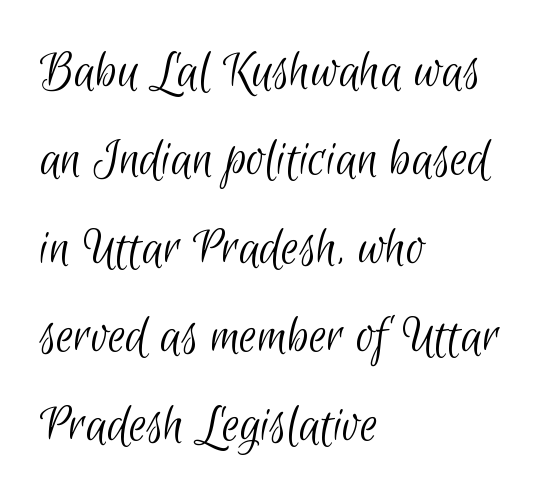
The image shows 56 px light, condensed sans-serif type; set left-aligned, normal line spacing (1.58x), normal letter spacing, not underlined; low stroke contrast and a small x-height.
